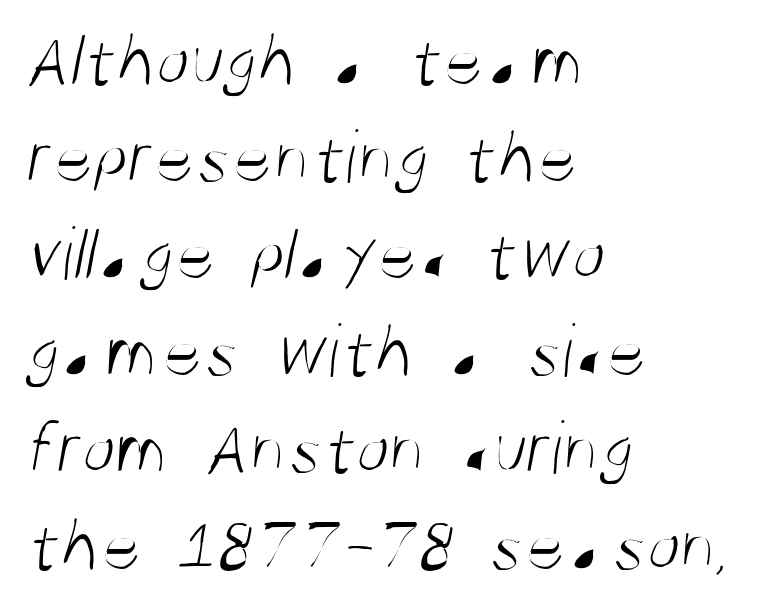
{"serif": "no", "bold": "no", "weight": "light", "width": "condensed", "stroke_contrast": "medium", "x_height": "large", "monospaced": "no", "underline": "no", "align": "left", "line_spacing": "normal", "line_spacing_ratio": 1.26, "letter_spacing": "normal", "letter_spacing_em": 0.0, "glyph_px": 77}
